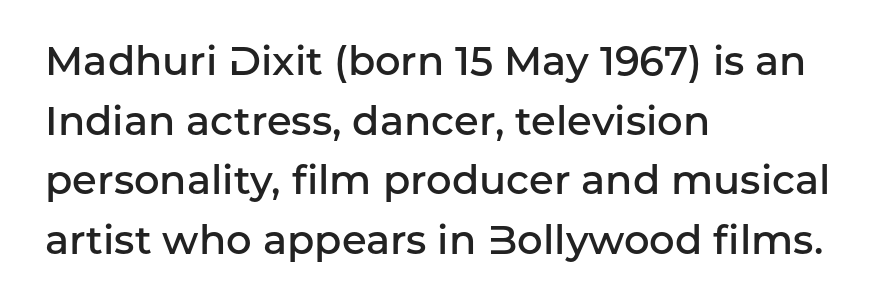
Q: Is the text bold? A: Semi-bold.
Q: Is the text italic (slanted)? A: No, it is upright.
Q: Is the typeface a serif or a sans-serif typeface? A: Sans-serif.
Q: Is the text underlined? A: No.
Q: How is the paragraph aligned? A: Left-aligned.
Q: Is the spacing between letters normal or unusually wide? A: Normal.
Q: Is the spacing between lines tight, normal or loose? A: Normal.
Q: Width (condensed, normal, or wide)? A: Normal.
Q: Stroke contrast? A: Low.
Q: x-height? A: Medium.
Q: Monospaced? A: No.
